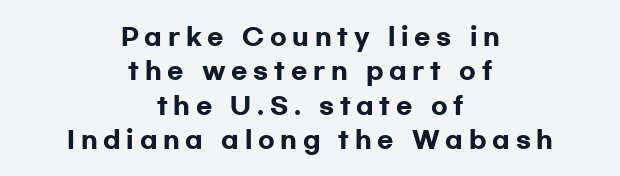
The image shows 24 px bold type, upright; set centered, normal line spacing (1.43x), unusually wide letter spacing (+0.24 em), not underlined.
